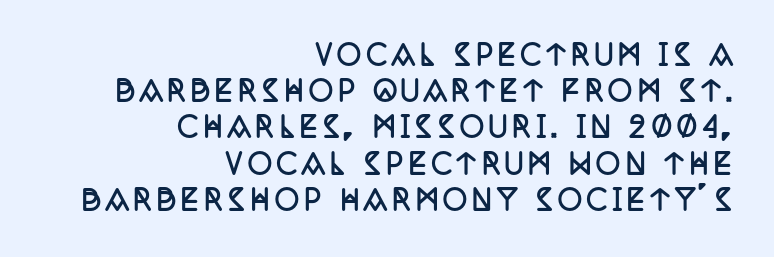
The image shows 27 px bold type, upright; set right-aligned, normal line spacing (1.34x), not underlined.
